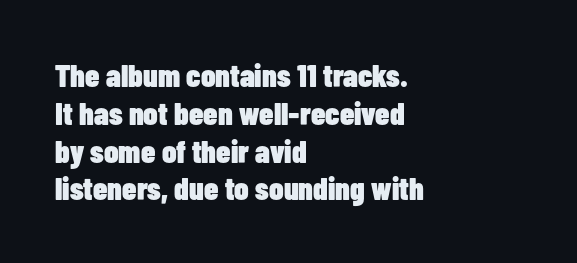
The image shows 32 px heavy, condensed sans-serif type, upright; set left-aligned, line spacing 1.18x, normal letter spacing, not underlined; low stroke contrast and a medium x-height.
